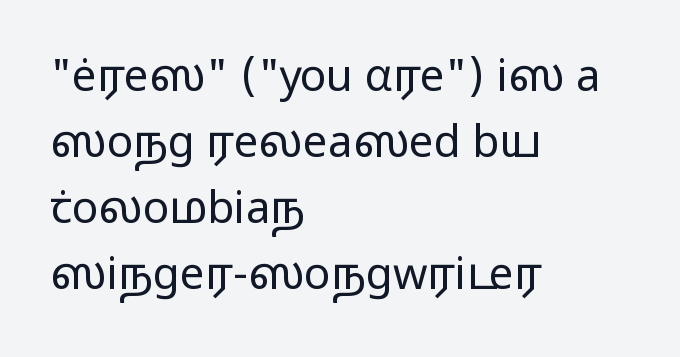
Q: Is the text bold? A: No.
Q: Is the text italic (slanted)? A: No, it is upright.
Q: Is the typeface a serif or a sans-serif typeface? A: Sans-serif.
Q: Is the text underlined? A: No.
Q: How is the paragraph aligned? A: Left-aligned.
Q: Is the spacing between letters normal or unusually wide? A: Normal.
Q: Is the spacing between lines tight, normal or loose? A: Normal.
Q: Width (condensed, normal, or wide)? A: Wide.
Q: Stroke contrast? A: Low.
Q: x-height? A: Medium.
Q: Monospaced? A: No.
